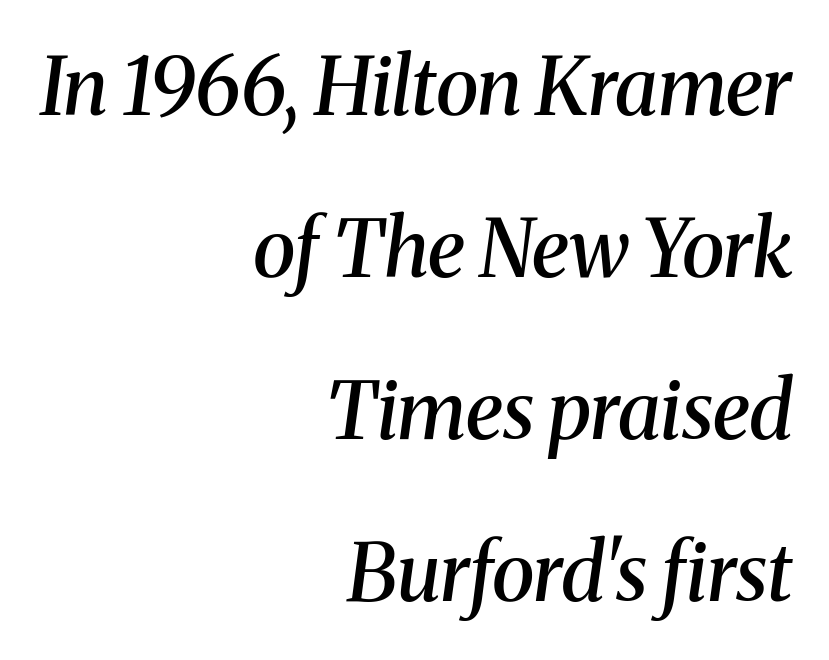
The image shows 79 px semibold serif type, italic (leaning right); set right-aligned, loose line spacing (2.05x), normal letter spacing, not underlined; medium stroke contrast and a medium x-height.
